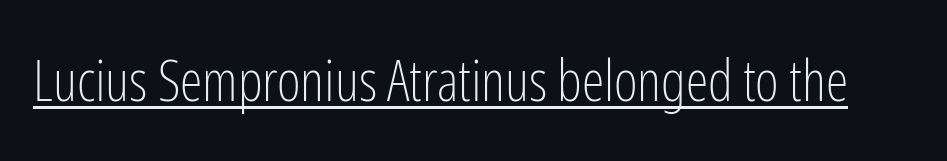
The image shows 57 px light, condensed sans-serif type, upright; set normal letter spacing, underlined; low stroke contrast and a medium x-height.
